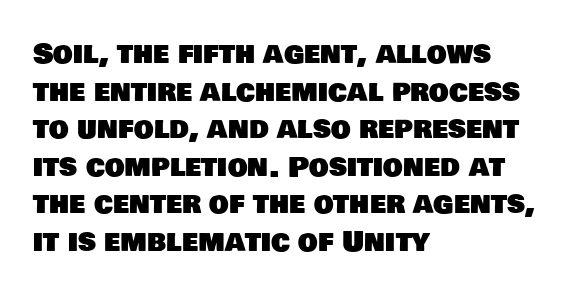
Q: Is the typeface a serif or a sans-serif typeface? A: Sans-serif.
Q: Is the text underlined? A: No.
Q: How is the paragraph aligned? A: Left-aligned.
Q: Is the spacing between letters normal or unusually wide? A: Normal.
Q: Is the spacing between lines tight, normal or loose? A: Normal.
Q: Width (condensed, normal, or wide)? A: Normal.
Q: Stroke contrast? A: Low.
Q: x-height? A: Large.
Q: Monospaced? A: No.
